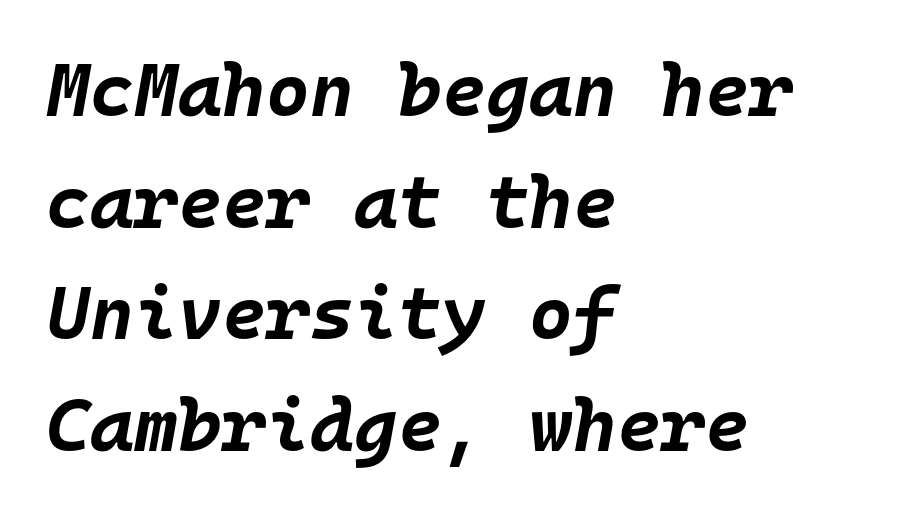
Q: Is the text bold? A: Yes.
Q: Is the text italic (slanted)? A: Yes, it leans right by about 10 degrees.
Q: Is the text underlined? A: No.
Q: How is the paragraph aligned? A: Left-aligned.
Q: Is the spacing between letters normal or unusually wide? A: Normal.
Q: Is the spacing between lines tight, normal or loose? A: Normal.
Q: Width (condensed, normal, or wide)? A: Normal.
Q: Stroke contrast? A: Low.
Q: x-height? A: Large.
Q: Monospaced? A: Yes.
